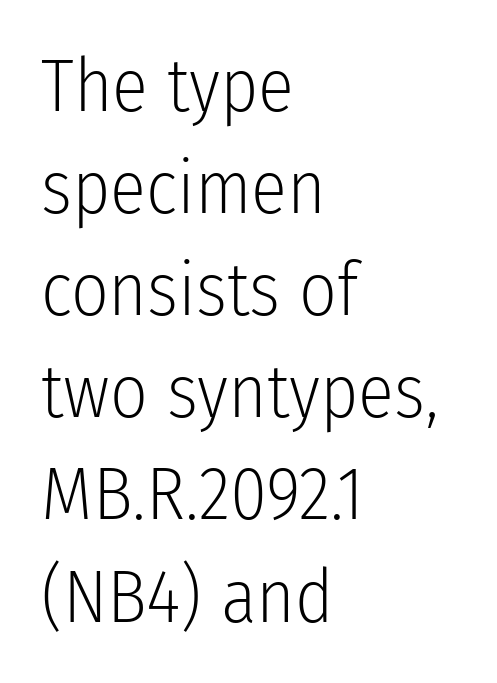
Left-aligned paragraph, ragged on the right. This sample has the flowing, uneven cadence of proportional lettering. The weight tops out at a normal text grade. Descenders hang freely into open space.
